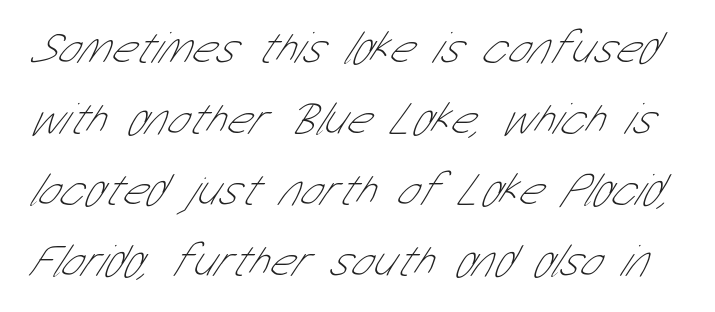
Q: Is the text bold? A: No.
Q: Is the typeface a serif or a sans-serif typeface? A: Sans-serif.
Q: Is the text underlined? A: No.
Q: Is the spacing between letters normal or unusually wide? A: Normal.
Q: Is the spacing between lines tight, normal or loose? A: Normal.
Q: Width (condensed, normal, or wide)? A: Condensed.
Q: Stroke contrast? A: Low.
Q: x-height? A: Medium.
Q: Monospaced? A: No.
